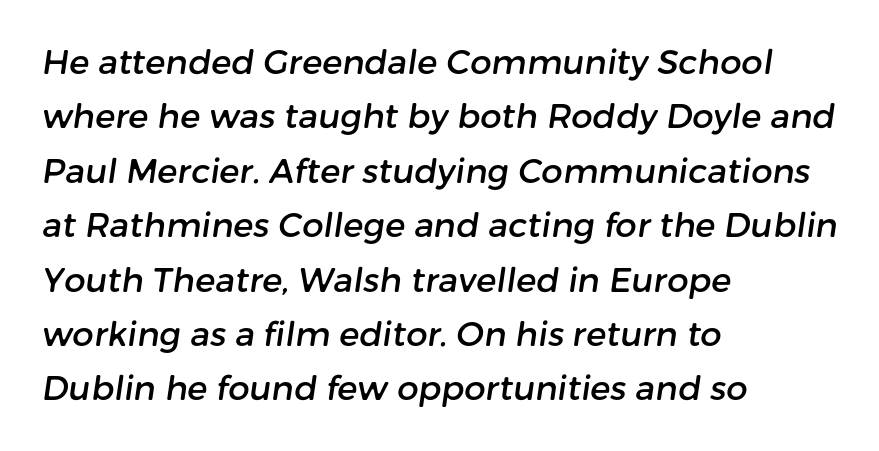
Q: Is the typeface a serif or a sans-serif typeface? A: Sans-serif.
Q: Is the text underlined? A: No.
Q: How is the paragraph aligned? A: Left-aligned.
Q: Is the spacing between letters normal or unusually wide? A: Normal.
Q: Is the spacing between lines tight, normal or loose? A: Normal.
Q: Width (condensed, normal, or wide)? A: Normal.
Q: Stroke contrast? A: Low.
Q: x-height? A: Medium.
Q: Monospaced? A: No.
